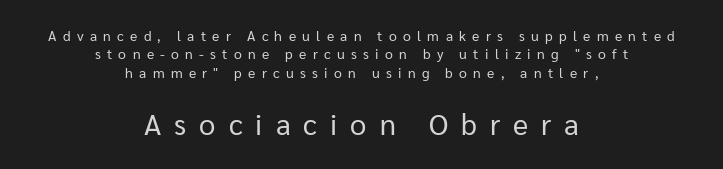
Q: Is the text bold? A: No.
Q: Is the text italic (slanted)? A: No, it is upright.
Q: Is the typeface a serif or a sans-serif typeface? A: Sans-serif.
Q: Is the text underlined? A: No.
Q: How is the paragraph aligned? A: Centered.
Q: Is the spacing between letters normal or unusually wide? A: Unusually wide.
Q: Is the spacing between lines tight, normal or loose? A: Normal.
Q: Which block of text is set in a larger size, the first (top) or the second (bottom)? A: The second (bottom) one.
Q: Width (condensed, normal, or wide)? A: Normal.
Q: Stroke contrast? A: Low.
Q: x-height? A: Medium.
Q: Monospaced? A: No.
